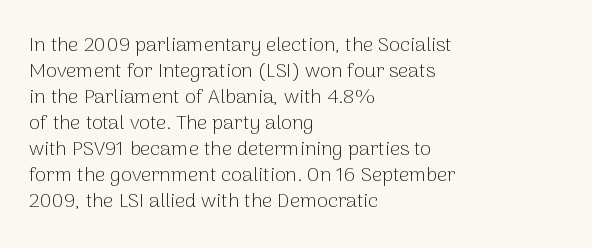
{"italic": "no", "bold": "no", "underline": "no", "align": "left", "line_spacing": "normal", "line_spacing_ratio": 1.3, "letter_spacing": "normal", "letter_spacing_em": 0.0, "glyph_px": 20}
